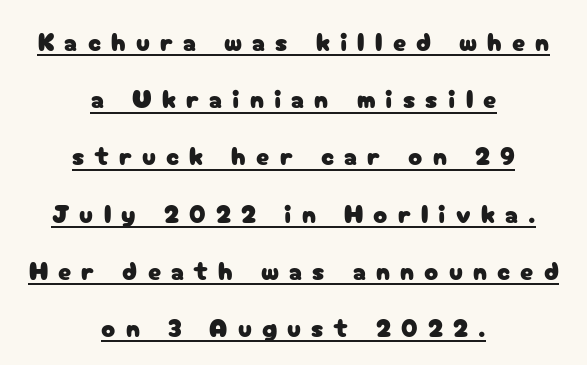
The image shows 26 px text type, upright; set centered, loose line spacing (2.2x), unusually wide letter spacing (+0.39 em), underlined.
